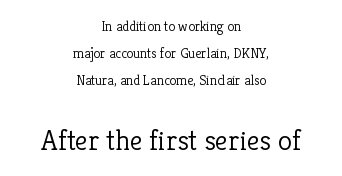
{"serif": "yes", "italic": "no", "bold": "no", "weight": "light", "width": "normal", "stroke_contrast": "low", "x_height": "medium", "monospaced": "no", "underline": "no", "align": "center", "line_spacing": "loose", "line_spacing_ratio": 1.92, "letter_spacing": "normal", "letter_spacing_em": 0.0, "larger_block": "second", "size_ratio": 2.07, "glyph_px": 29}
